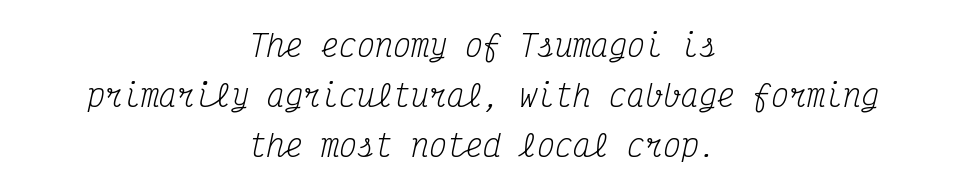
Q: Is the text bold? A: No.
Q: Is the text italic (slanted)? A: Yes, it leans right by about 12 degrees.
Q: Is the typeface a serif or a sans-serif typeface? A: Serif.
Q: Is the text underlined? A: No.
Q: How is the paragraph aligned? A: Centered.
Q: Is the spacing between letters normal or unusually wide? A: Normal.
Q: Is the spacing between lines tight, normal or loose? A: Normal.
Q: Width (condensed, normal, or wide)? A: Condensed.
Q: Stroke contrast? A: Medium.
Q: x-height? A: Medium.
Q: Monospaced? A: Yes.
